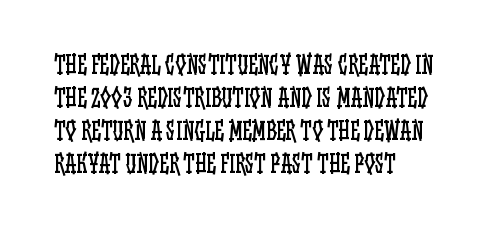
Horizontally, the lines are justified to the leading edge only. A roman cut, with each character standing at attention. The lines sit at an ordinary, default distance from one another. The font sits on the lighter half of the weight spectrum, regular included. Just letters on the line, the space beneath them empty. Standard letterfit; no display-style spreading of the glyphs.
